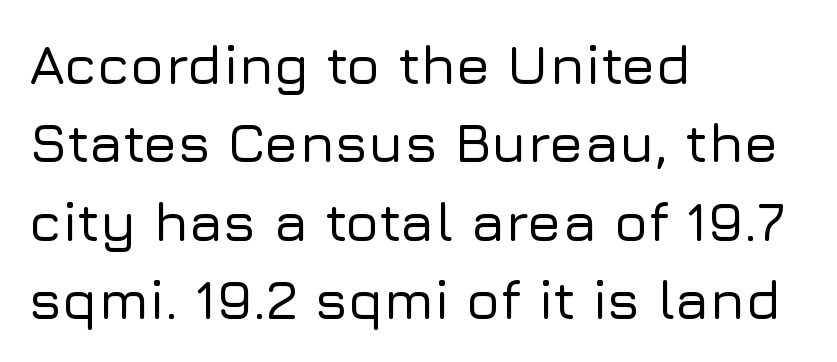
The image shows 56 px sans-serif type, upright; set left-aligned, normal line spacing (1.4x), normal letter spacing, not underlined; low stroke contrast and a medium x-height.
